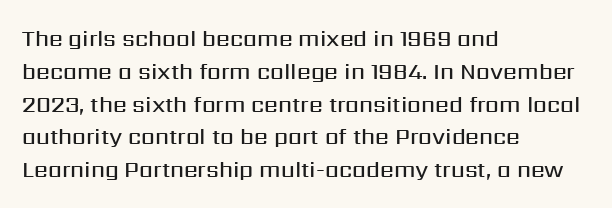
Q: Is the text bold? A: Semi-bold.
Q: Is the text italic (slanted)? A: No, it is upright.
Q: Is the text underlined? A: No.
Q: How is the paragraph aligned? A: Left-aligned.
Q: Is the spacing between letters normal or unusually wide? A: Normal.
Q: Is the spacing between lines tight, normal or loose? A: Normal.
